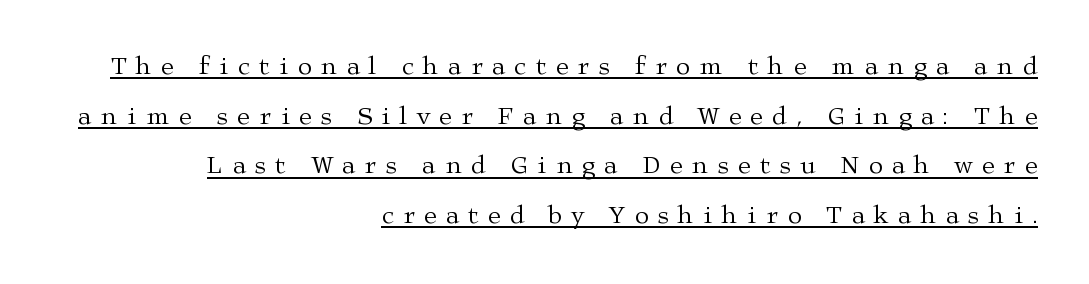
{"italic": "no", "bold": "no", "underline": "yes", "align": "right", "line_spacing": "loose", "line_spacing_ratio": 1.99, "letter_spacing": "wide", "letter_spacing_em": 0.38, "glyph_px": 25}
